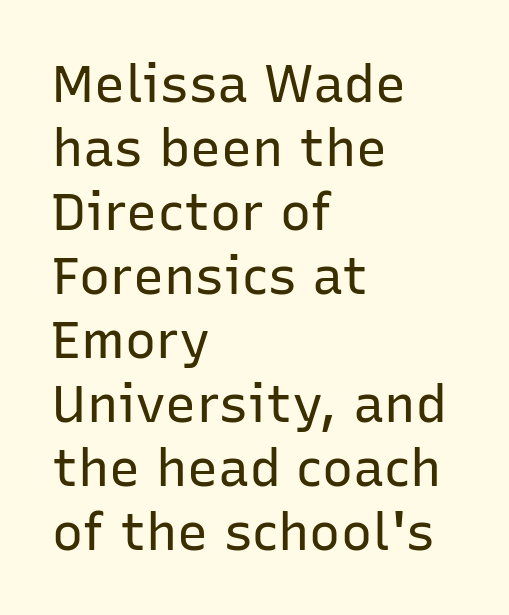
Letterform terminals end flat and unadorned throughout the passage. The typesetting does not lean heavy: it is not bold. The specimen omits any rule beneath the text block's lines. The line texture is even and compact thanks to regular tracking. Every row of glyphs begins at an identical x-position on the left. Characters remain perfectly vertical along every line.
